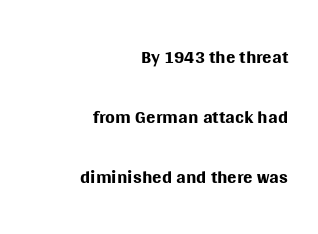
Q: Is the text bold? A: No.
Q: Is the text italic (slanted)? A: No, it is upright.
Q: Is the typeface a serif or a sans-serif typeface? A: Sans-serif.
Q: Is the text underlined? A: No.
Q: How is the paragraph aligned? A: Right-aligned.
Q: Is the spacing between letters normal or unusually wide? A: Normal.
Q: Is the spacing between lines tight, normal or loose? A: Loose.
Q: Width (condensed, normal, or wide)? A: Normal.
Q: Stroke contrast? A: Medium.
Q: x-height? A: Large.
Q: Monospaced? A: No.
